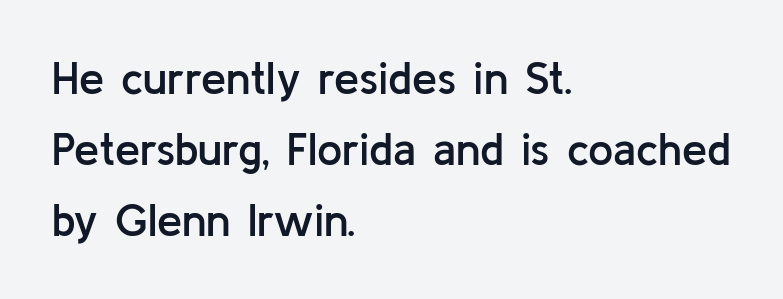
The image shows 45 px semibold sans-serif type, upright; set left-aligned, normal line spacing (1.58x), normal letter spacing, not underlined; low stroke contrast and a medium x-height.
